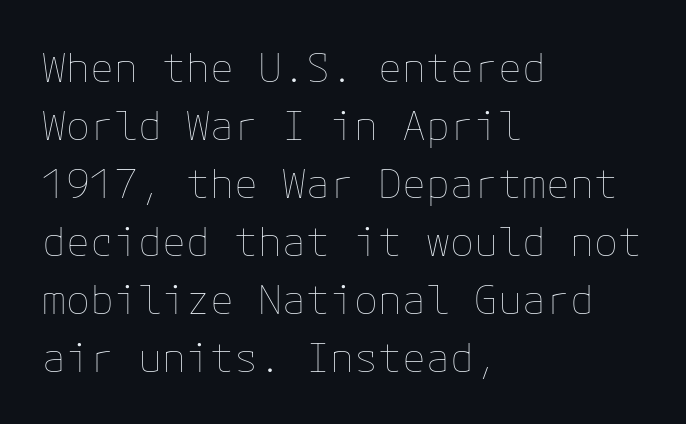
The image shows 40 px thin type, upright; set left-aligned, normal line spacing (1.45x), normal letter spacing, not underlined; low stroke contrast and a medium x-height.
